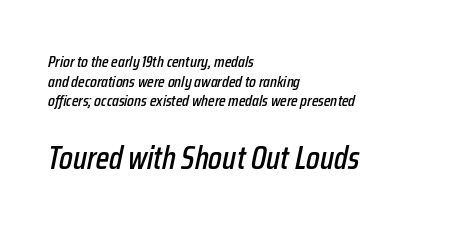
Q: Is the text italic (slanted)? A: Yes, it leans right by about 12 degrees.
Q: Is the text underlined? A: No.
Q: How is the paragraph aligned? A: Left-aligned.
Q: Is the spacing between letters normal or unusually wide? A: Normal.
Q: Which block of text is set in a larger size, the first (top) or the second (bottom)? A: The second (bottom) one.
Q: Width (condensed, normal, or wide)? A: Condensed.
Q: Stroke contrast? A: Low.
Q: x-height? A: Medium.
Q: Monospaced? A: No.
